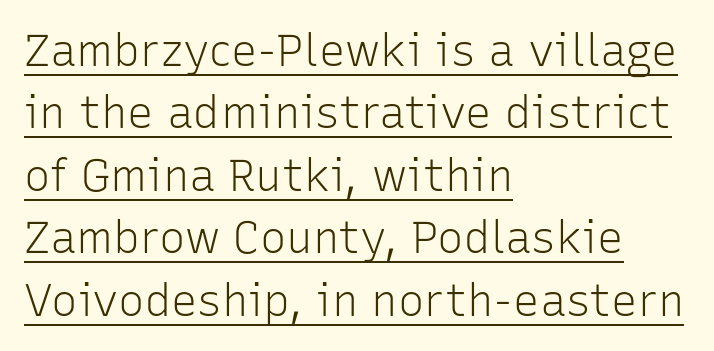
What decoration does the sample have? An underline. These lines are rendered in a variable-pitch font. If you measured baseline to baseline, you'd find a middling distance. If you drew a ruler down the left edge, every line would touch it. Letterform terminals end flat and unadorned throughout the passage. Nothing unusual about the tracking: characters are spaced as the font intends.
